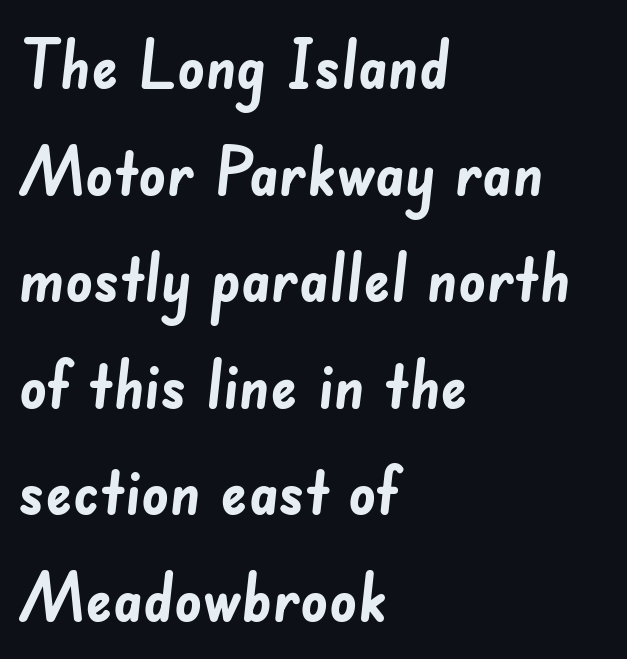
{"serif": "no", "bold": "yes", "weight": "semibold", "width": "normal", "stroke_contrast": "low", "x_height": "small", "monospaced": "no", "underline": "no", "align": "left", "line_spacing": "normal", "line_spacing_ratio": 1.59, "letter_spacing": "normal", "letter_spacing_em": 0.0, "glyph_px": 67}
